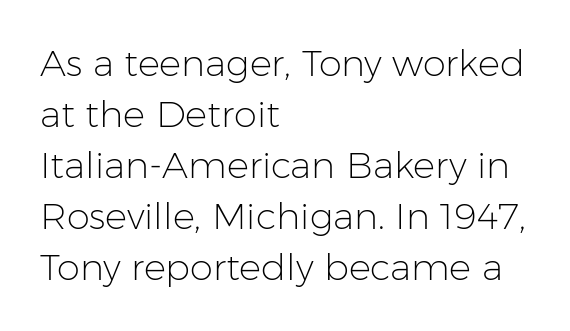
Q: Is the text bold? A: No.
Q: Is the text italic (slanted)? A: No, it is upright.
Q: Is the typeface a serif or a sans-serif typeface? A: Sans-serif.
Q: Is the text underlined? A: No.
Q: How is the paragraph aligned? A: Left-aligned.
Q: Is the spacing between letters normal or unusually wide? A: Normal.
Q: Is the spacing between lines tight, normal or loose? A: Normal.
Q: Width (condensed, normal, or wide)? A: Normal.
Q: Stroke contrast? A: Low.
Q: x-height? A: Medium.
Q: Monospaced? A: No.
